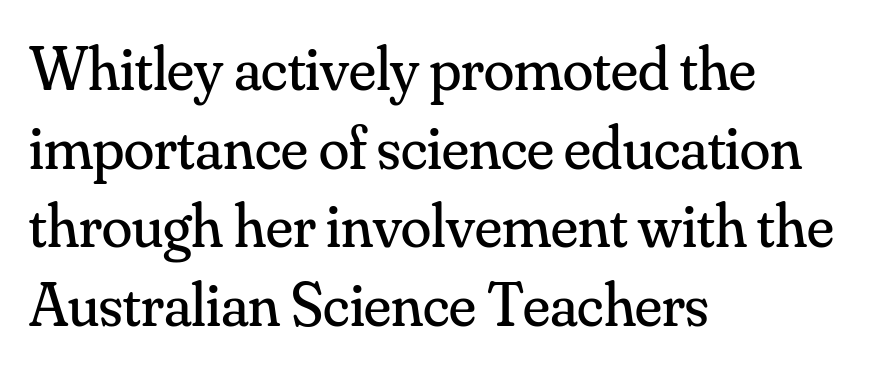
Weight: in the light-to-regular range. Clear beneath every line of the passage. The compositor pushed each line to the left boundary. The rendering keeps characters at their native spacing.
